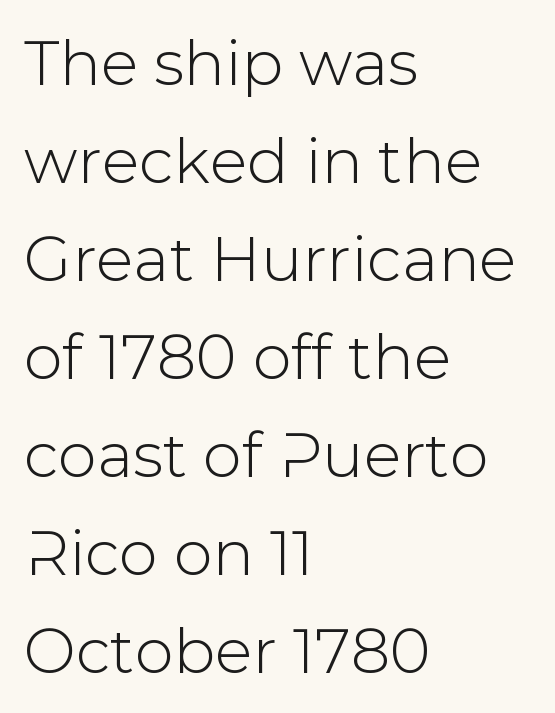
Q: Is the text italic (slanted)? A: No, it is upright.
Q: Is the typeface a serif or a sans-serif typeface? A: Sans-serif.
Q: Is the text underlined? A: No.
Q: How is the paragraph aligned? A: Left-aligned.
Q: Is the spacing between letters normal or unusually wide? A: Normal.
Q: Is the spacing between lines tight, normal or loose? A: Normal.
Q: Width (condensed, normal, or wide)? A: Normal.
Q: Stroke contrast? A: Low.
Q: x-height? A: Medium.
Q: Monospaced? A: No.
